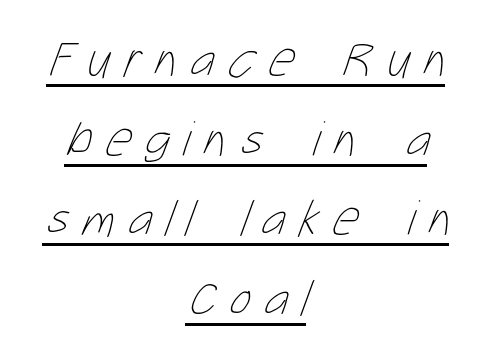
Is this a fixed-width face? No — the glyphs have proportional, varying widths. Students, observe: this is what conventionally led text looks like. Which margin do the lines hug? Neither — every line sits in the middle. Letter spacing: wide. Stroke thickness stays within the range of a standard reading face or lighter.
